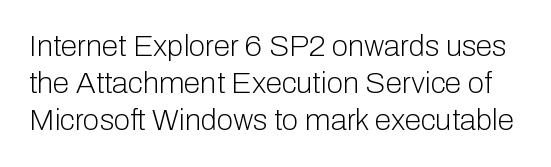
The image shows 30 px light sans-serif type, upright; set line spacing 1.24x, normal letter spacing, not underlined; low stroke contrast and a medium x-height.
